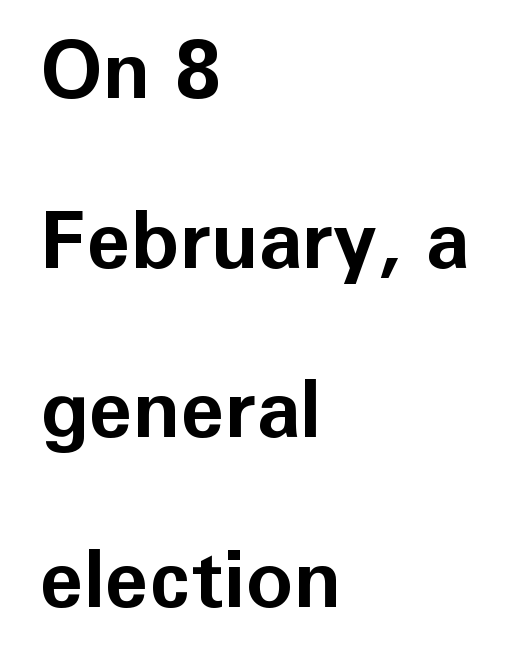
Q: Is the text bold? A: Yes.
Q: Is the text italic (slanted)? A: No, it is upright.
Q: Is the typeface a serif or a sans-serif typeface? A: Sans-serif.
Q: Is the text underlined? A: No.
Q: How is the paragraph aligned? A: Left-aligned.
Q: Is the spacing between letters normal or unusually wide? A: Normal.
Q: Is the spacing between lines tight, normal or loose? A: Loose.
Q: Width (condensed, normal, or wide)? A: Normal.
Q: Stroke contrast? A: Low.
Q: x-height? A: Medium.
Q: Monospaced? A: No.
